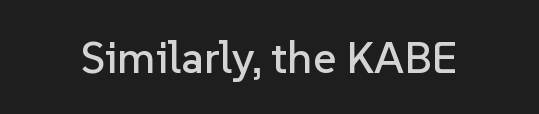
{"serif": "no", "italic": "no", "width": "normal", "stroke_contrast": "low", "x_height": "medium", "monospaced": "no", "underline": "no", "letter_spacing": "normal", "letter_spacing_em": 0.0, "glyph_px": 45}
